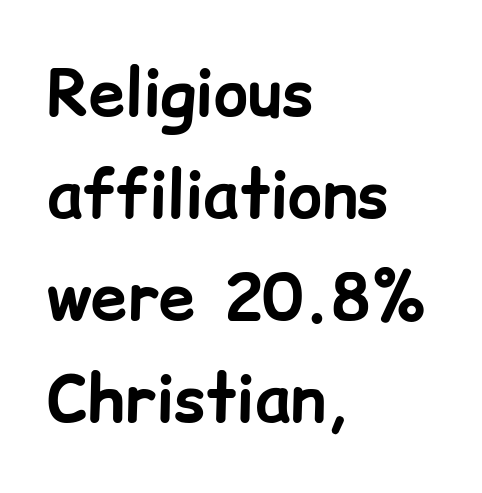
The image shows 65 px bold sans-serif type, upright; set left-aligned, normal line spacing (1.57x), normal letter spacing, not underlined; low stroke contrast and a medium x-height.
